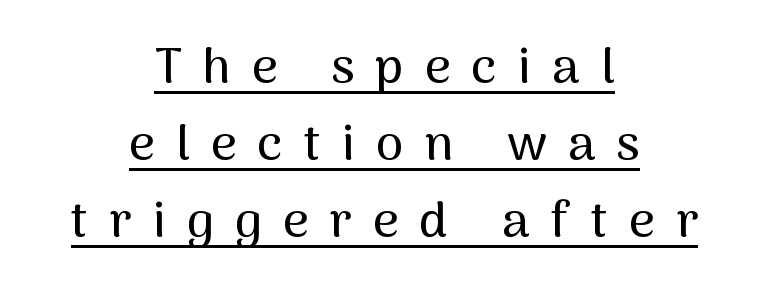
{"serif": "no", "italic": "no", "width": "normal", "stroke_contrast": "medium", "x_height": "medium", "monospaced": "no", "underline": "yes", "align": "center", "line_spacing": "normal", "line_spacing_ratio": 1.54, "letter_spacing": "wide", "letter_spacing_em": 0.42, "glyph_px": 50}
